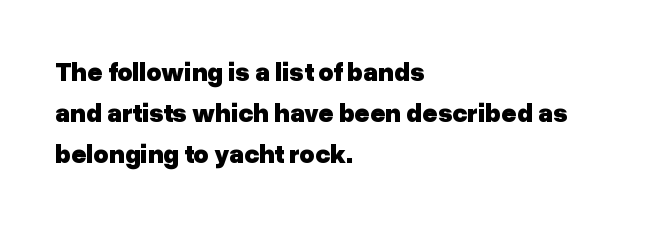
The image shows 26 px bold type, upright; set left-aligned, normal line spacing (1.58x), normal letter spacing, not underlined.
